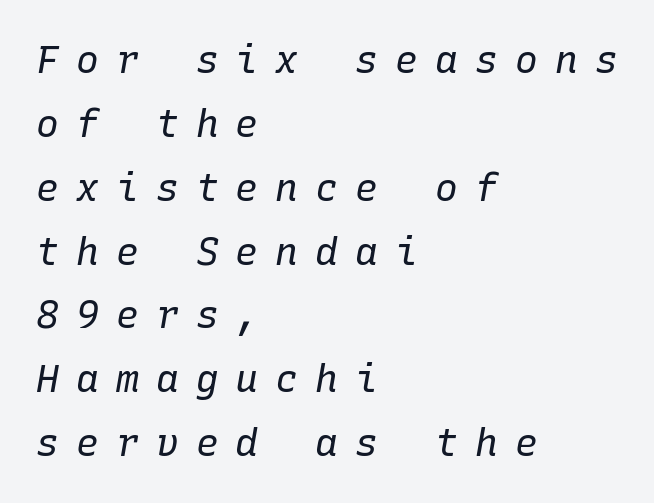
{"italic": "yes", "lean": "right", "slant_degrees": 10, "bold": "no", "weight": "regular", "width": "normal", "stroke_contrast": "low", "x_height": "medium", "monospaced": "yes", "underline": "no", "align": "left", "line_spacing": "normal", "line_spacing_ratio": 1.68, "letter_spacing": "wide", "letter_spacing_em": 0.45, "glyph_px": 38}
